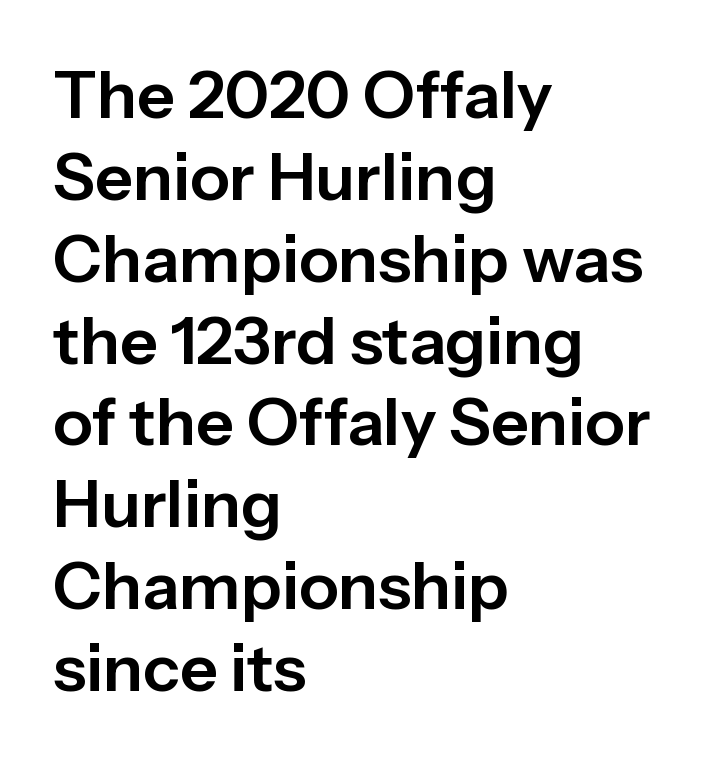
{"serif": "no", "italic": "no", "width": "normal", "stroke_contrast": "low", "x_height": "medium", "monospaced": "no", "underline": "no", "align": "left", "line_spacing_ratio": 1.24, "letter_spacing": "normal", "letter_spacing_em": 0.0, "glyph_px": 66}
